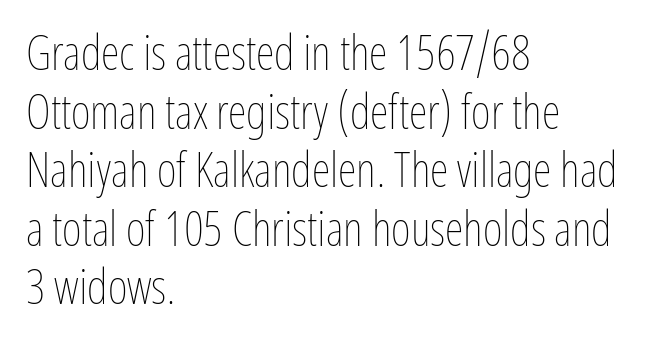
The image shows 48 px thin, condensed type, upright; set left-aligned, line spacing 1.22x, normal letter spacing, not underlined; low stroke contrast and a medium x-height.
